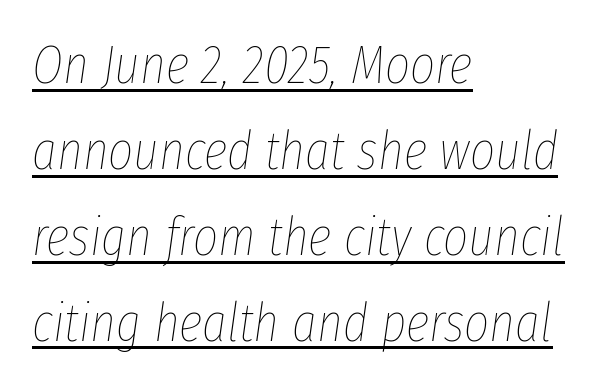
{"italic": "yes", "lean": "right", "slant_degrees": 8, "bold": "no", "weight": "thin", "width": "condensed", "stroke_contrast": "low", "x_height": "medium", "monospaced": "no", "underline": "yes", "align": "left", "line_spacing": "normal", "line_spacing_ratio": 1.59, "letter_spacing": "normal", "letter_spacing_em": 0.0, "glyph_px": 54}
